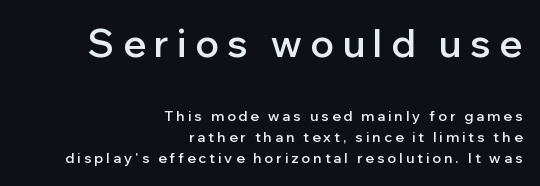
{"serif": "no", "italic": "no", "bold": "semi", "weight": "semibold", "width": "normal", "stroke_contrast": "low", "x_height": "medium", "monospaced": "no", "underline": "no", "align": "right", "line_spacing": "normal", "line_spacing_ratio": 1.51, "letter_spacing": "wide", "letter_spacing_em": 0.22, "larger_block": "first", "size_ratio": 2.71, "glyph_px": 38}
